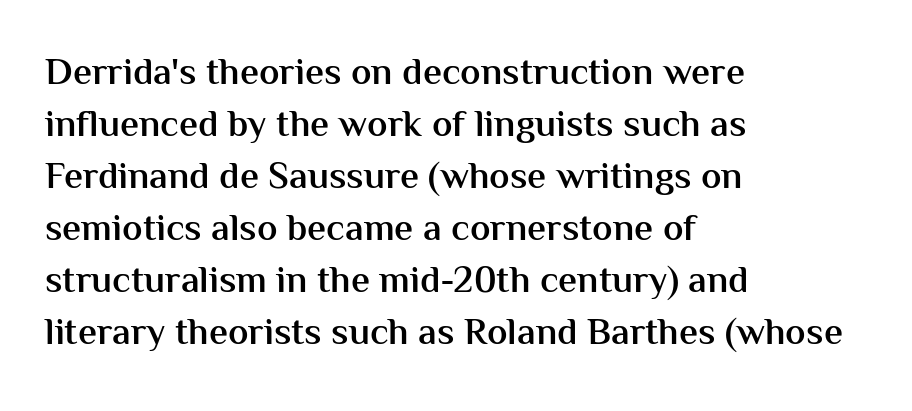
{"serif": "no", "italic": "no", "bold": "semi", "weight": "semibold", "width": "normal", "stroke_contrast": "medium", "x_height": "medium", "monospaced": "no", "underline": "no", "align": "left", "line_spacing": "normal", "line_spacing_ratio": 1.37, "letter_spacing": "normal", "letter_spacing_em": 0.0, "glyph_px": 38}
